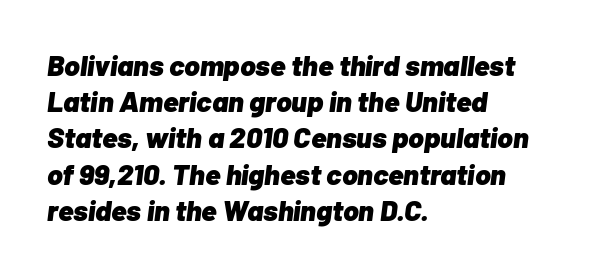
Q: Is the text bold? A: Yes.
Q: Is the text italic (slanted)? A: Yes, it leans right by about 7 degrees.
Q: Is the text underlined? A: No.
Q: How is the paragraph aligned? A: Left-aligned.
Q: Is the spacing between letters normal or unusually wide? A: Normal.
Q: Is the spacing between lines tight, normal or loose? A: Normal.
Q: Width (condensed, normal, or wide)? A: Normal.
Q: Stroke contrast? A: Low.
Q: x-height? A: Medium.
Q: Monospaced? A: No.
